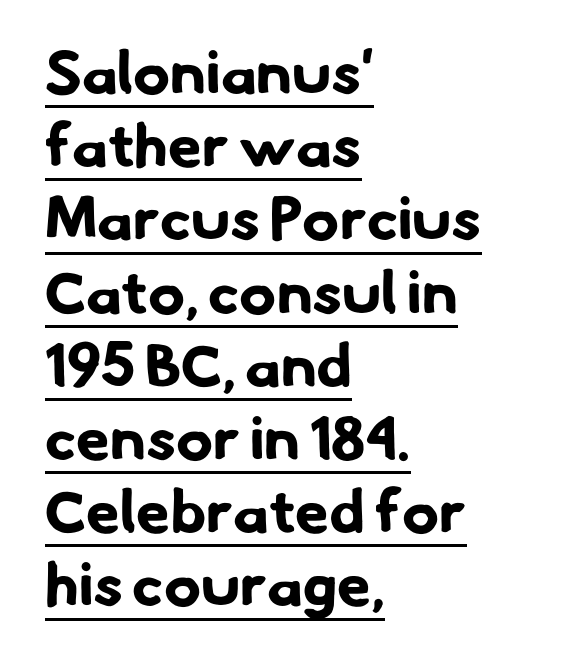
The image shows 61 px bold sans-serif type; set left-aligned, line spacing 1.2x, normal letter spacing, underlined; low stroke contrast and a small x-height.
